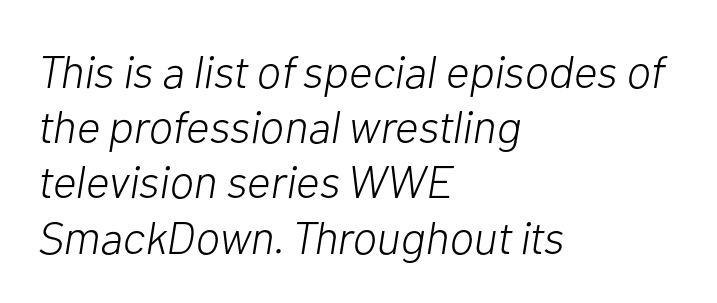
The face used here is rendered with its standard letterfit. Bold? No — there's no thickening of the strokes. Short and long lines alike share a common starting point at left. The space beneath each line is pristine and unruled. Emphasis-style slanted type is in use. You could not count columns in this text — the font is proportionally spaced.
